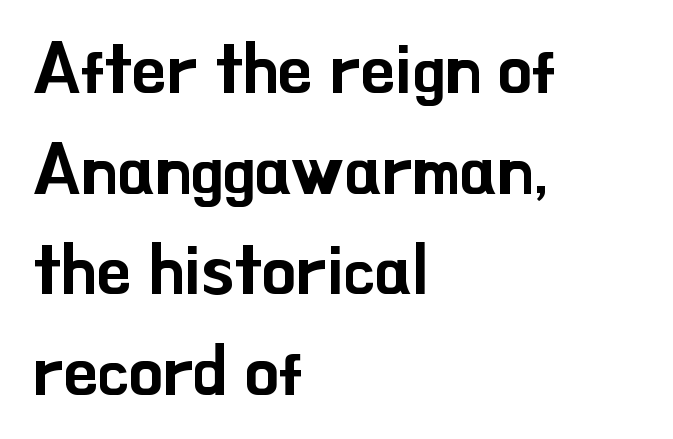
Characters follow at the spacing the type designer built in. The rendering uses natural spacing where letterforms have individual widths. Unmarked baselines from the first word to the last. Normally led — the rows are evenly, conventionally spaced. If you drew a ruler down the left edge, every line would touch it. These lines were composed using upright roman letters.
